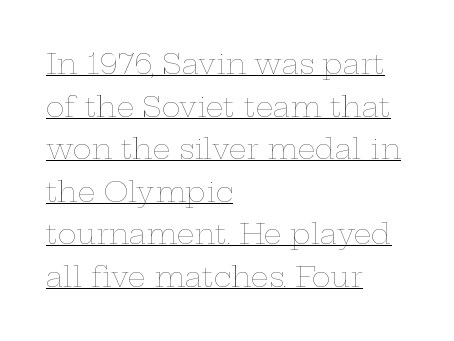
Quick note: interline space is typical. Characters follow at the spacing the type designer built in. Looks like regular typesetting: each glyph gets only the width it needs. This sample carries an underscore along the baseline area.
